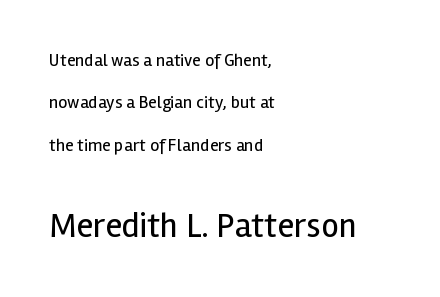
Q: Is the text bold? A: No.
Q: Is the text italic (slanted)? A: No, it is upright.
Q: Is the typeface a serif or a sans-serif typeface? A: Sans-serif.
Q: Is the text underlined? A: No.
Q: How is the paragraph aligned? A: Left-aligned.
Q: Is the spacing between letters normal or unusually wide? A: Normal.
Q: Is the spacing between lines tight, normal or loose? A: Loose.
Q: Which block of text is set in a larger size, the first (top) or the second (bottom)? A: The second (bottom) one.
Q: Width (condensed, normal, or wide)? A: Normal.
Q: x-height? A: Medium.
Q: Monospaced? A: No.
